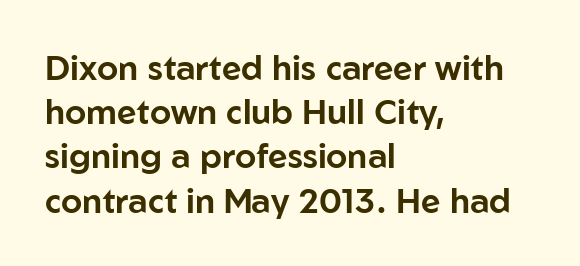
The passage shown is typeset with a sans-serif family. The rendering anchors every line to the left-hand side. Just letters on the line, the space beneath them empty. If you measured baseline to baseline, you'd find a middling distance. Is this a fixed-width face? No — the glyphs have proportional, varying widths. Every character sits straight up, as roman type does.
